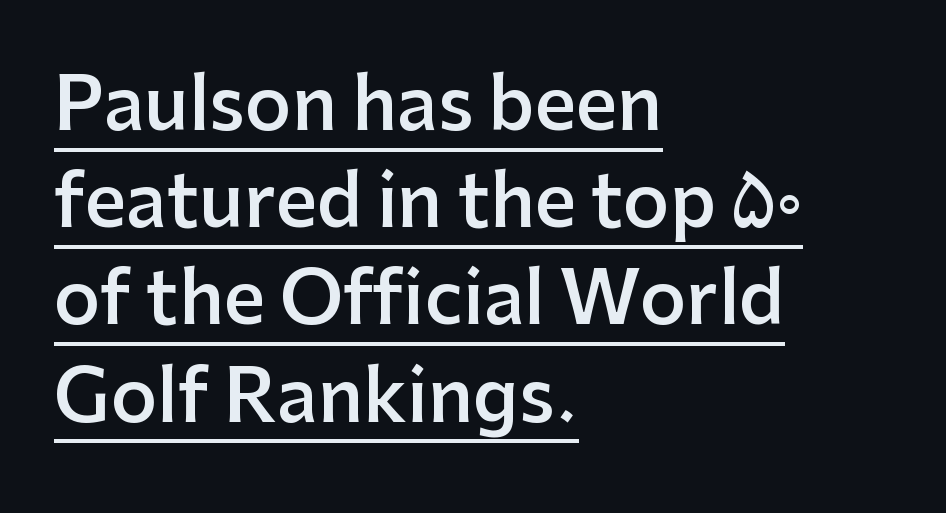
The image shows 72 px semibold sans-serif type, upright; set left-aligned, normal line spacing (1.35x), normal letter spacing, underlined; low stroke contrast and a medium x-height.
